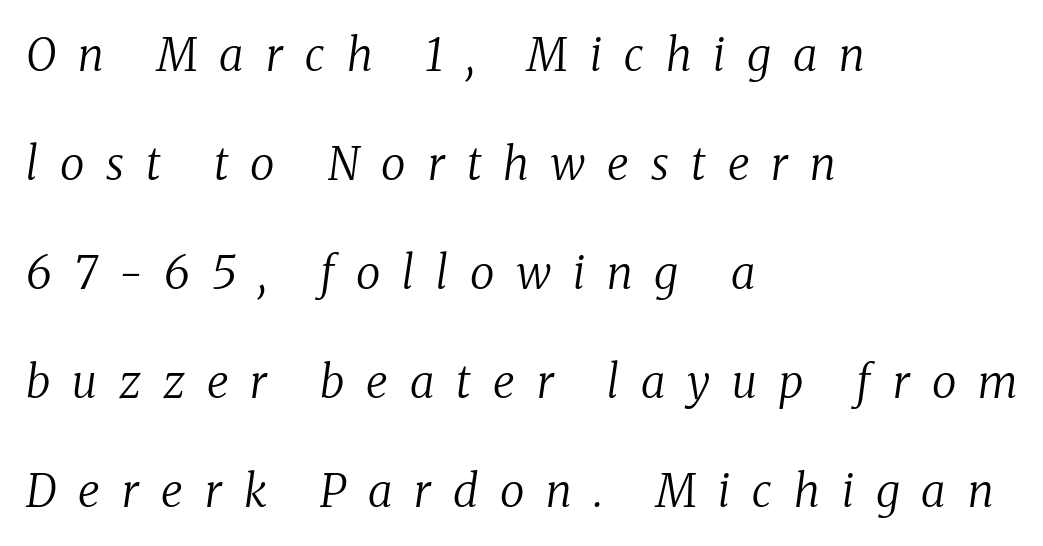
{"serif": "yes", "italic": "yes", "lean": "right", "slant_degrees": 8, "bold": "no", "weight": "regular", "width": "normal", "stroke_contrast": "medium", "x_height": "medium", "monospaced": "no", "underline": "no", "align": "left", "line_spacing": "loose", "line_spacing_ratio": 2.42, "letter_spacing": "wide", "letter_spacing_em": 0.49, "glyph_px": 45}
